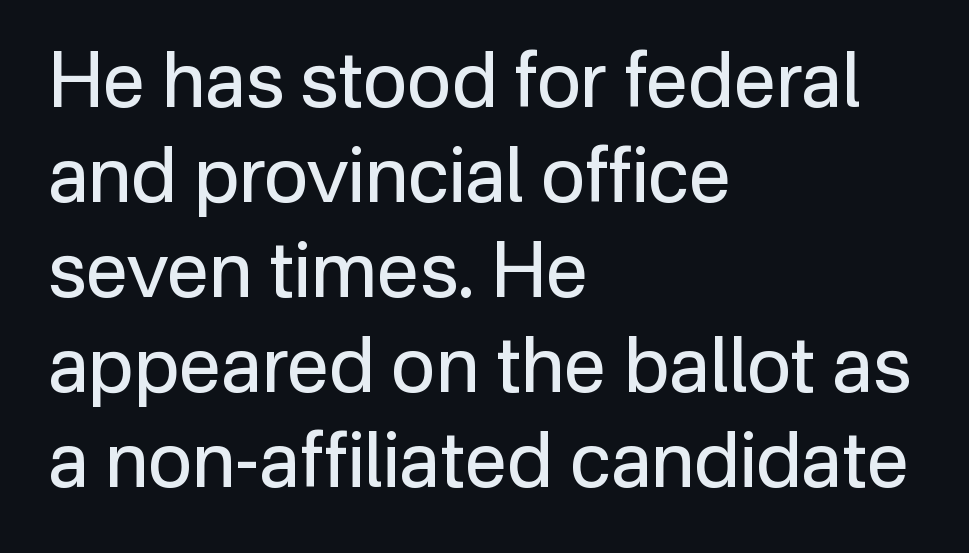
The text was rendered using a sans face with plain stroke endings. The text block is weighted toward the left margin, trailing off unevenly rightward. Note the varied advance widths — an 'i' is clearly narrower than an 'm'. You could call the tracking neutral — neither tight nor loose.
